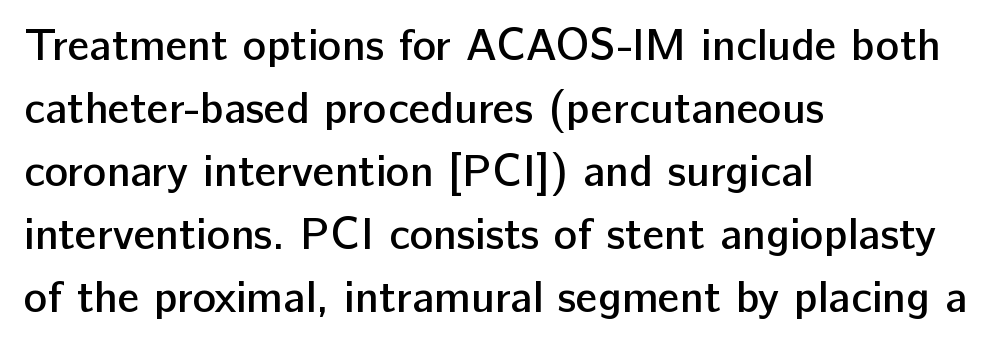
The face used here is rendered with its standard letterfit. In CSS terms this would be text-align: left. Look at the bottom of the vertical strokes: they stop flat, with no serifs. Compared with typical paragraphs, the rows here are spaced about the same.
